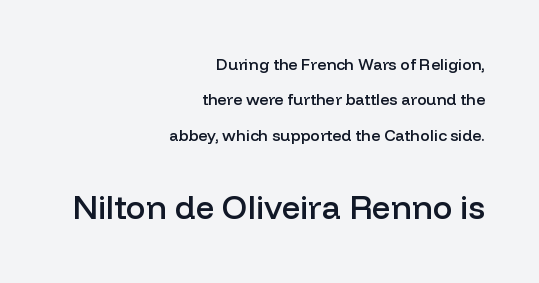
The image shows 33 px semibold sans-serif type, upright; set right-aligned, loose line spacing (2.21x), normal letter spacing, not underlined; the second (bottom) block is 2.06x larger; low stroke contrast and a medium x-height.
